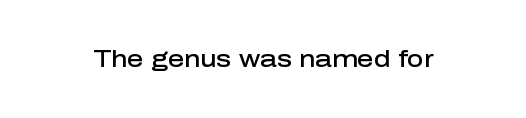
The image shows 23 px text type, upright; set normal letter spacing, not underlined.
